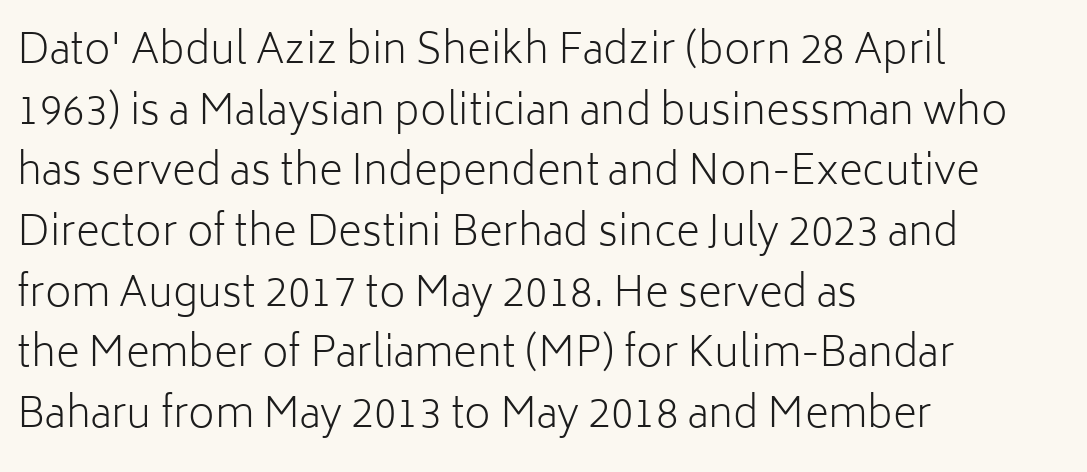
{"serif": "no", "italic": "no", "bold": "no", "weight": "light", "width": "normal", "stroke_contrast": "low", "x_height": "medium", "monospaced": "no", "underline": "no", "align": "left", "line_spacing": "normal", "line_spacing_ratio": 1.48, "letter_spacing": "normal", "letter_spacing_em": 0.0, "glyph_px": 41}
